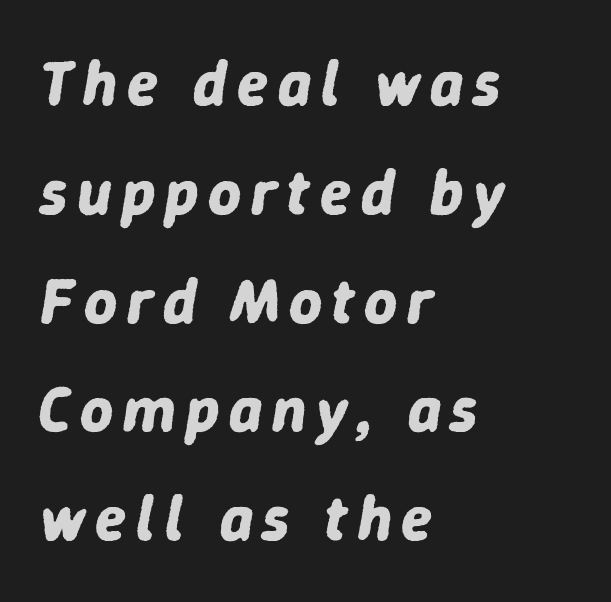
{"italic": "yes", "lean": "right", "slant_degrees": 9, "bold": "yes", "weight": "bold", "width": "normal", "stroke_contrast": "low", "x_height": "medium", "monospaced": "no", "underline": "no", "align": "left", "line_spacing": "normal", "line_spacing_ratio": 1.7, "glyph_px": 64}
